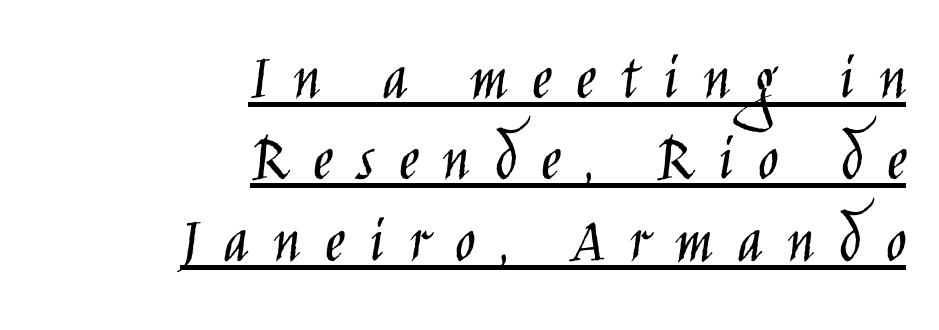
{"serif": "no", "bold": "no", "weight": "light", "width": "condensed", "stroke_contrast": "low", "x_height": "large", "monospaced": "no", "underline": "yes", "align": "right", "line_spacing_ratio": 1.18, "letter_spacing": "wide", "letter_spacing_em": 0.35, "glyph_px": 69}
